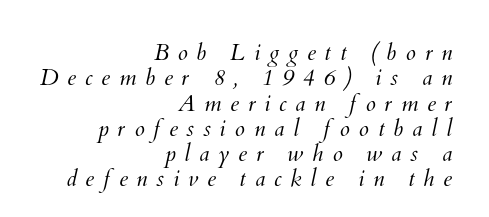
The image shows 23 px text type; set right-aligned, tight line spacing (1.1x), unusually wide letter spacing (+0.38 em), not underlined.
